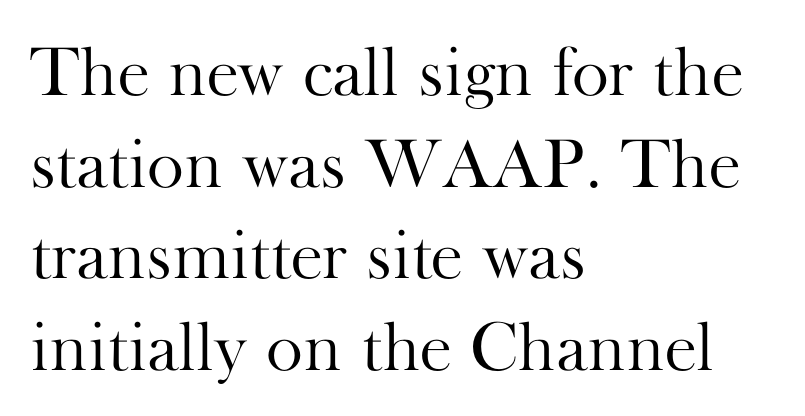
{"serif": "yes", "italic": "no", "bold": "no", "weight": "light", "width": "normal", "stroke_contrast": "high", "x_height": "small", "monospaced": "no", "underline": "no", "align": "left", "line_spacing": "normal", "line_spacing_ratio": 1.31, "letter_spacing": "normal", "letter_spacing_em": 0.0, "glyph_px": 70}
